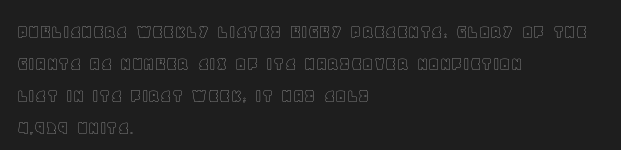
{"italic": "no", "underline": "no", "align": "left", "line_spacing": "normal", "line_spacing_ratio": 1.6, "letter_spacing": "normal", "letter_spacing_em": 0.0, "glyph_px": 20}
